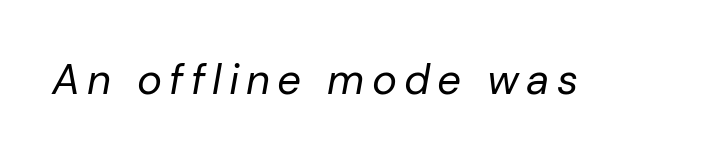
{"italic": "yes", "lean": "right", "slant_degrees": 10, "bold": "no", "weight": "regular", "width": "normal", "stroke_contrast": "low", "x_height": "medium", "monospaced": "no", "underline": "no", "glyph_px": 42}
